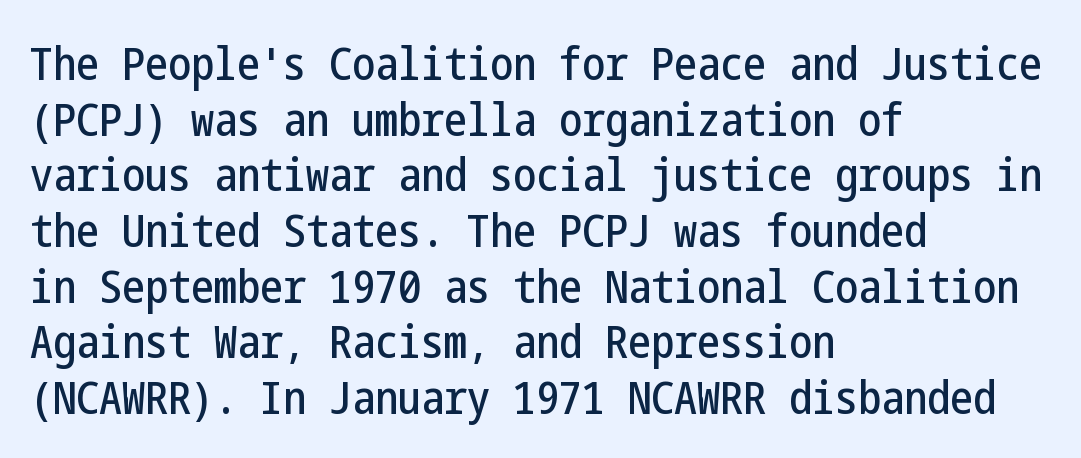
The image shows 46 px condensed sans-serif type, upright; set left-aligned, line spacing 1.21x, normal letter spacing, not underlined; low stroke contrast and a medium x-height.
